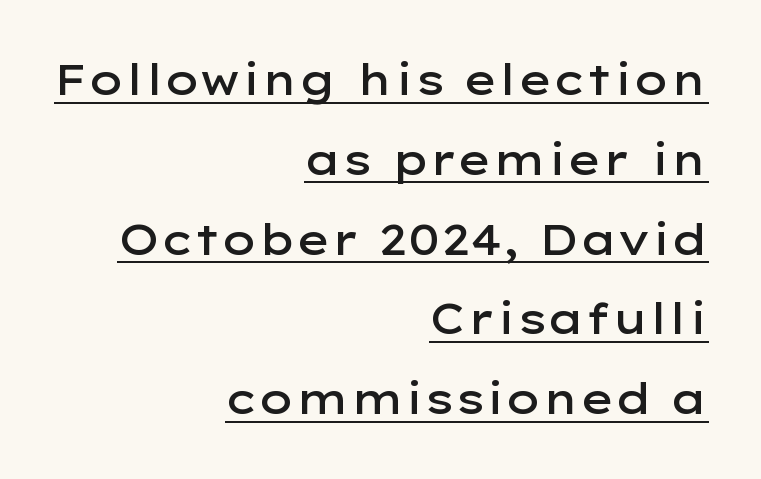
Q: Is the text bold? A: Semi-bold.
Q: Is the text italic (slanted)? A: No, it is upright.
Q: Is the typeface a serif or a sans-serif typeface? A: Sans-serif.
Q: Is the text underlined? A: Yes.
Q: How is the paragraph aligned? A: Right-aligned.
Q: Is the spacing between letters normal or unusually wide? A: Normal.
Q: Is the spacing between lines tight, normal or loose? A: Loose.
Q: Width (condensed, normal, or wide)? A: Wide.
Q: Stroke contrast? A: Low.
Q: x-height? A: Medium.
Q: Monospaced? A: No.
